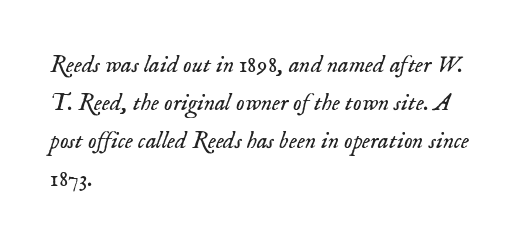
The whole block is typeset with a tilt. The rendering anchors every line to the left-hand side. The foot of each line stays bare and open. What stands out about the letter spacing? Nothing — it is the standard amount.
